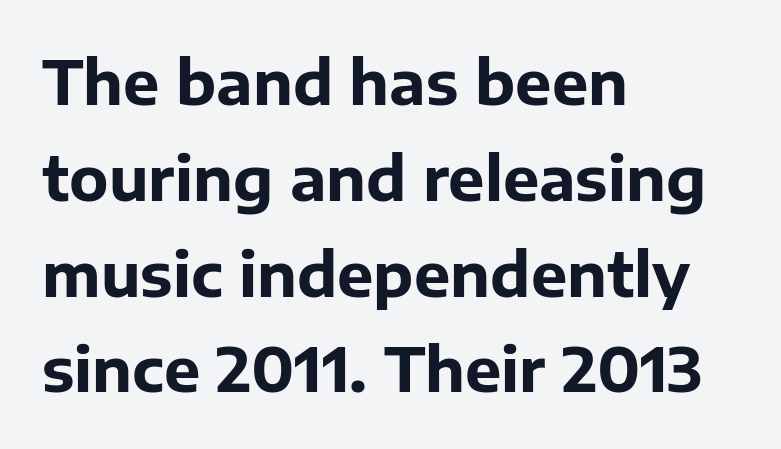
The image shows 61 px bold sans-serif type, upright; set left-aligned, normal line spacing (1.57x), normal letter spacing, not underlined; low stroke contrast and a medium x-height.
